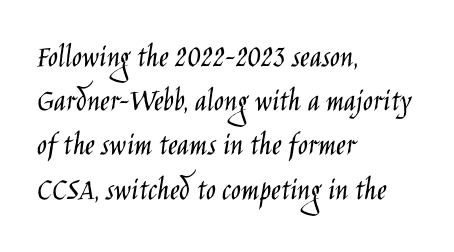
{"serif": "no", "bold": "no", "weight": "light", "width": "condensed", "stroke_contrast": "low", "x_height": "large", "monospaced": "no", "underline": "no", "align": "left", "line_spacing": "normal", "line_spacing_ratio": 1.34, "letter_spacing": "normal", "letter_spacing_em": 0.0, "glyph_px": 33}
